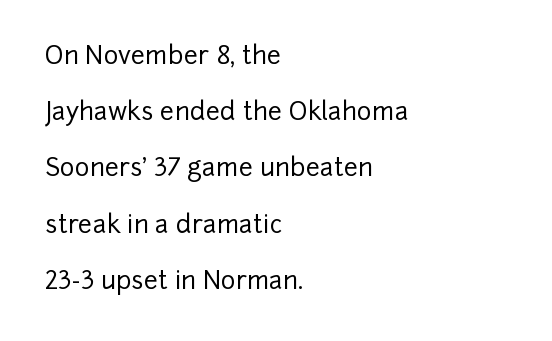
The image shows 25 px text type, upright; set left-aligned, loose line spacing (2.25x), normal letter spacing, not underlined.
